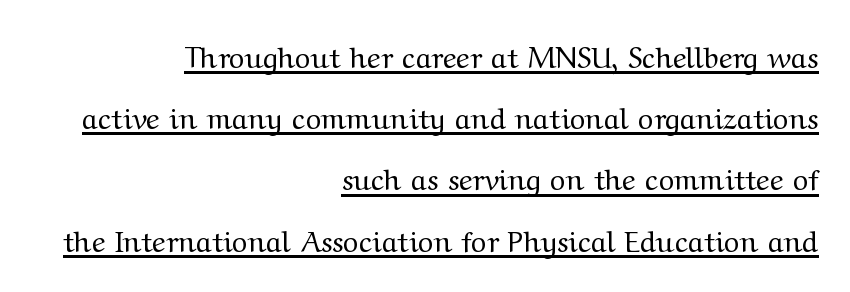
The image shows 29 px regular-weight, wide serif type, upright; set right-aligned, loose line spacing (2.11x), normal letter spacing, underlined; medium stroke contrast and a medium x-height.
